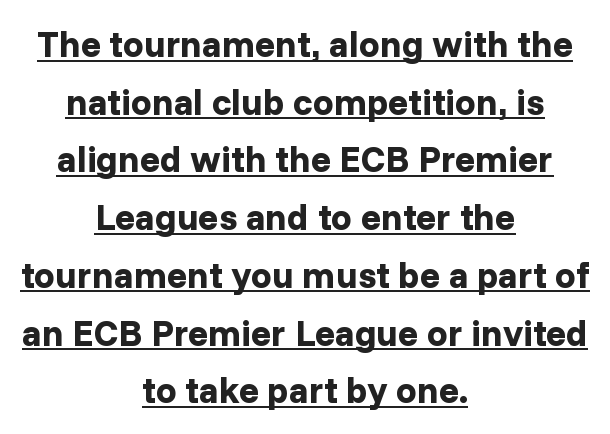
A continuous stroke trails under the words, as in a hyperlink. The paragraph has two soft edges and a firm central axis. Letterform terminals end flat and unadorned throughout the passage. The passage shown is emphatically bold.
